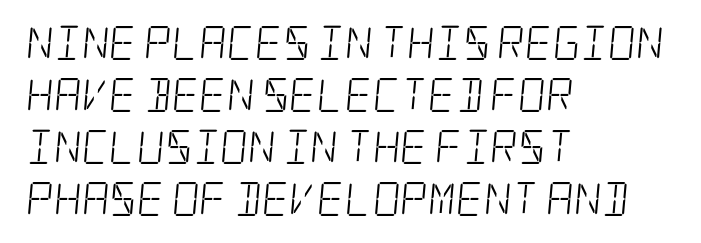
{"serif": "yes", "bold": "no", "weight": "light", "width": "condensed", "stroke_contrast": "low", "x_height": "large", "underline": "no", "align": "left", "line_spacing": "normal", "line_spacing_ratio": 1.53, "letter_spacing": "normal", "letter_spacing_em": 0.0, "glyph_px": 34}
